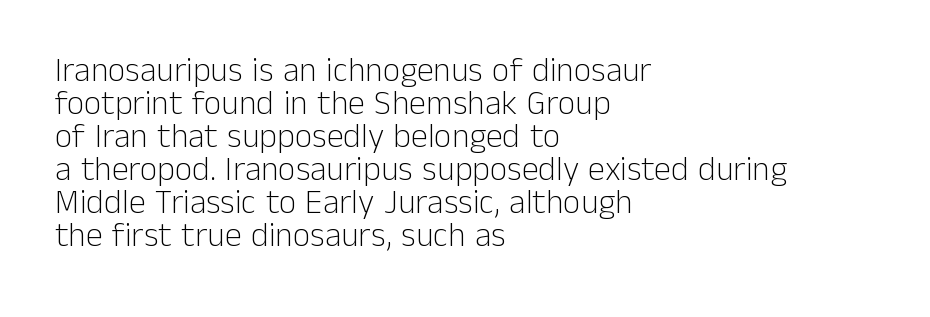
The words here are not underlined. Is this a fixed-width face? No — the glyphs have proportional, varying widths. Letter spacing: default. Posture: straight, roman, zero tilt.
